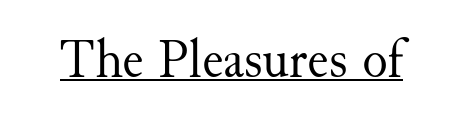
Q: Is the text bold? A: No.
Q: Is the text italic (slanted)? A: No, it is upright.
Q: Is the typeface a serif or a sans-serif typeface? A: Serif.
Q: Is the text underlined? A: Yes.
Q: Is the spacing between letters normal or unusually wide? A: Normal.
Q: Width (condensed, normal, or wide)? A: Normal.
Q: Stroke contrast? A: Medium.
Q: x-height? A: Small.
Q: Monospaced? A: No.
